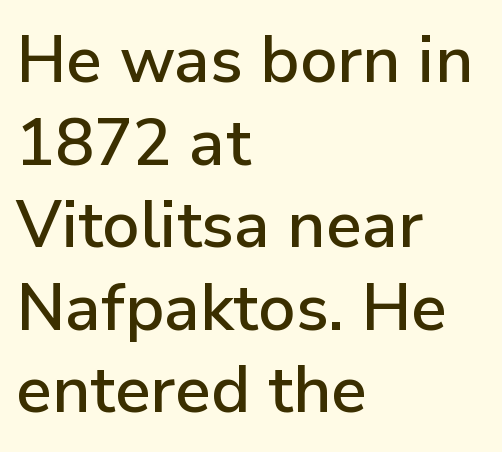
A typesetter would call this zero additional tracking. No italicization has been applied; the sample stays upright. The glyphs in this specimen are sans serif. The lines are quadded left.
